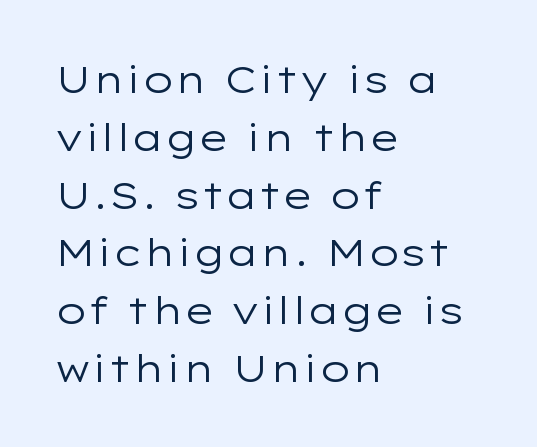
The image shows 38 px regular-weight, wide sans-serif type, upright; set left-aligned, normal line spacing (1.52x), normal letter spacing, not underlined; low stroke contrast and a medium x-height.
